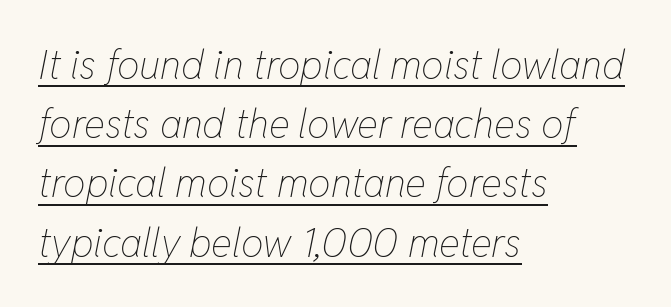
{"italic": "yes", "lean": "right", "slant_degrees": 11, "bold": "no", "weight": "thin", "width": "condensed", "stroke_contrast": "low", "x_height": "medium", "monospaced": "no", "underline": "yes", "align": "left", "line_spacing": "normal", "line_spacing_ratio": 1.48, "letter_spacing": "normal", "letter_spacing_em": 0.0, "glyph_px": 40}
